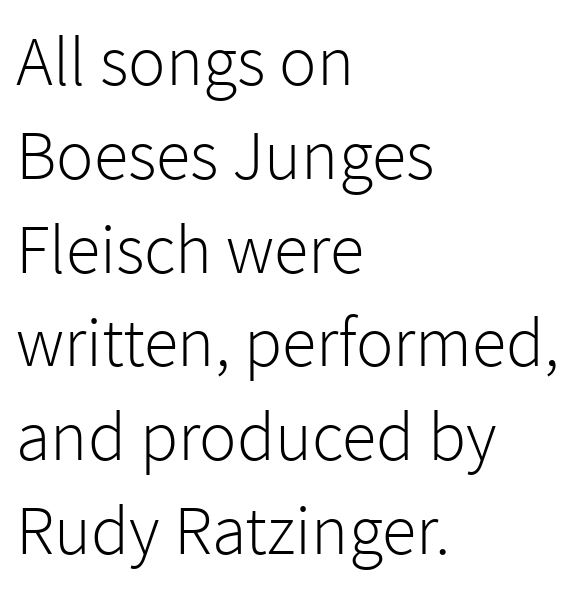
Compared with typical body copy, the letter spacing here is the same. A bare baseline throughout the passage. The face used here is a sans, in the tradition of grotesques and geometrics. The space between consecutive lines is moderate.
